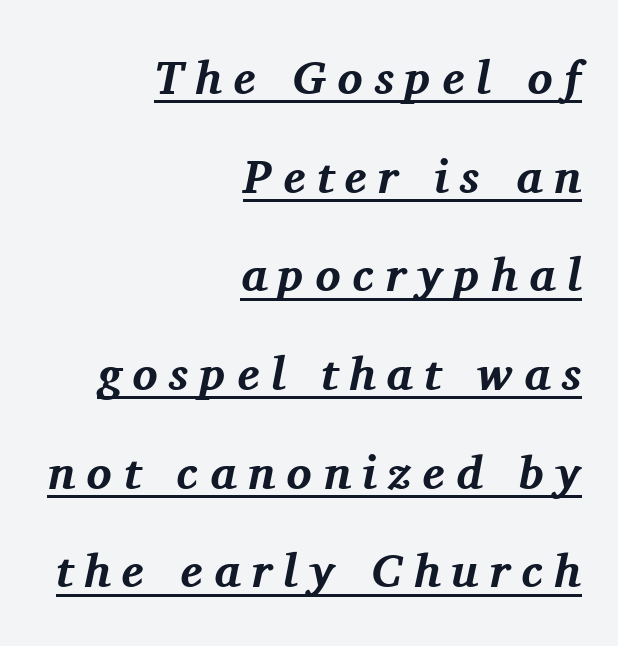
{"serif": "yes", "italic": "yes", "lean": "right", "slant_degrees": 11, "bold": "yes", "weight": "bold", "width": "normal", "stroke_contrast": "medium", "x_height": "medium", "monospaced": "no", "underline": "yes", "align": "right", "line_spacing": "loose", "line_spacing_ratio": 2.1, "letter_spacing": "wide", "letter_spacing_em": 0.24, "glyph_px": 47}
